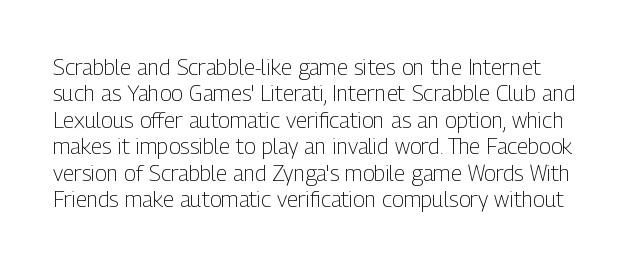
{"italic": "no", "bold": "no", "underline": "no", "line_spacing_ratio": 1.2, "letter_spacing": "normal", "letter_spacing_em": 0.0, "glyph_px": 22}
